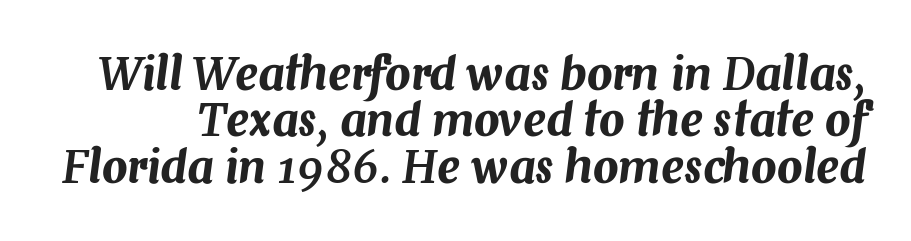
{"italic": "yes", "lean": "right", "slant_degrees": 7, "width": "normal", "stroke_contrast": "medium", "x_height": "medium", "monospaced": "no", "underline": "no", "line_spacing": "tight", "line_spacing_ratio": 1.03, "letter_spacing": "normal", "letter_spacing_em": 0.0, "glyph_px": 45}
